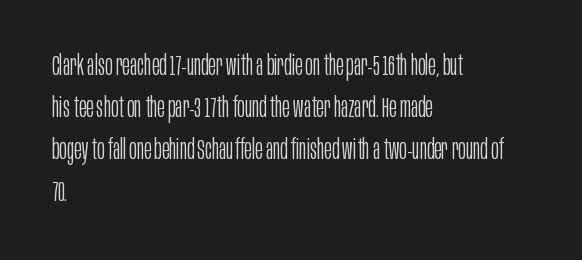
Horizontal bands of white between lines are of average thickness. Visually the block forms a straight wall on the left and a jagged coastline on the right. On a weight scale, this lands at 450 or below. This sample uses an upright cut, with every glyph sitting square on the baseline. Looks like regular typesetting: each glyph gets only the width it needs. Check under the words: just untouched page.
